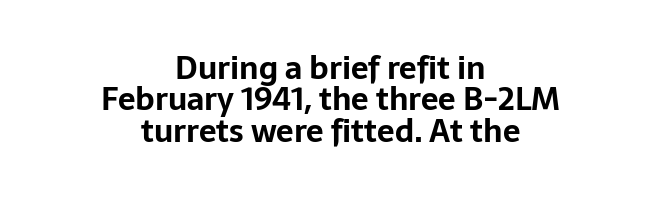
Q: Is the text bold? A: Yes.
Q: Is the text italic (slanted)? A: No, it is upright.
Q: Is the typeface a serif or a sans-serif typeface? A: Sans-serif.
Q: Is the text underlined? A: No.
Q: How is the paragraph aligned? A: Centered.
Q: Is the spacing between letters normal or unusually wide? A: Normal.
Q: Is the spacing between lines tight, normal or loose? A: Tight.
Q: Width (condensed, normal, or wide)? A: Normal.
Q: Stroke contrast? A: Low.
Q: x-height? A: Medium.
Q: Monospaced? A: No.
